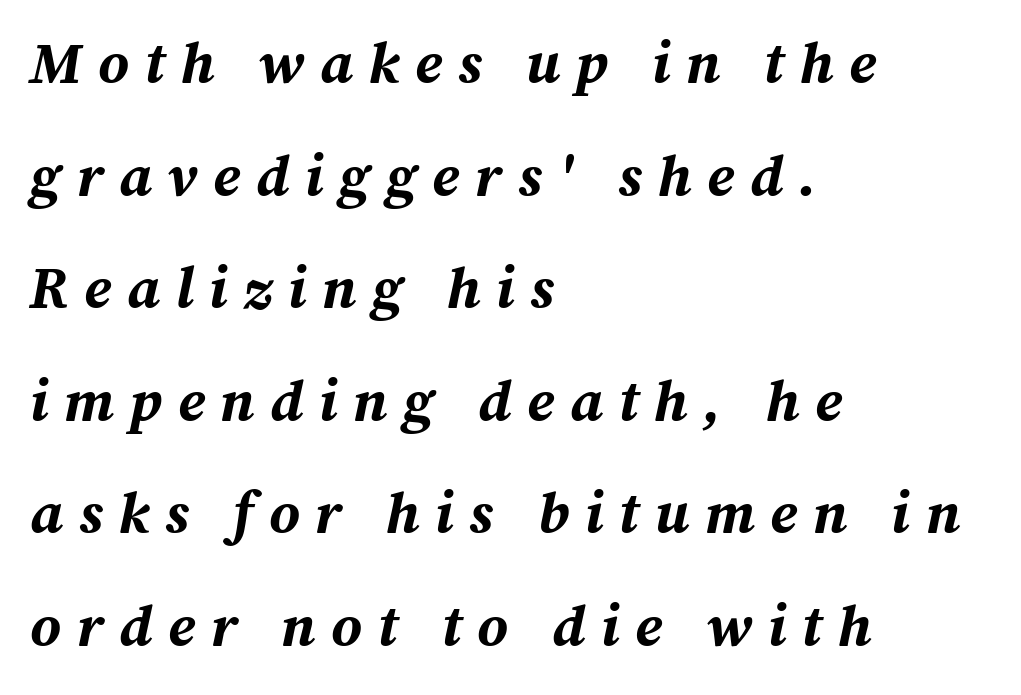
Weight: bold. The axis of the letterforms is tilted away from vertical. No word sits above an underline. The rendering inserts visible extra space after every character. Left-aligned paragraph, ragged on the right.
